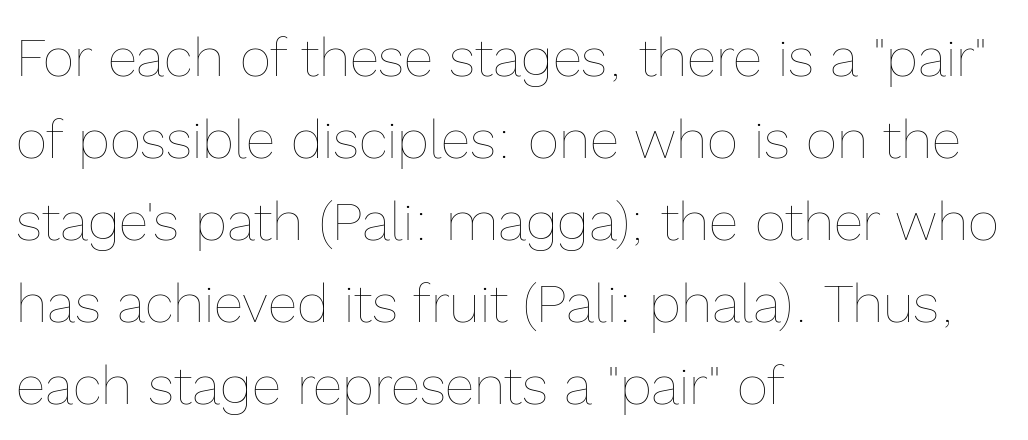
The image shows 54 px thin type, upright; set left-aligned, normal line spacing (1.52x), normal letter spacing, not underlined; a medium x-height.
